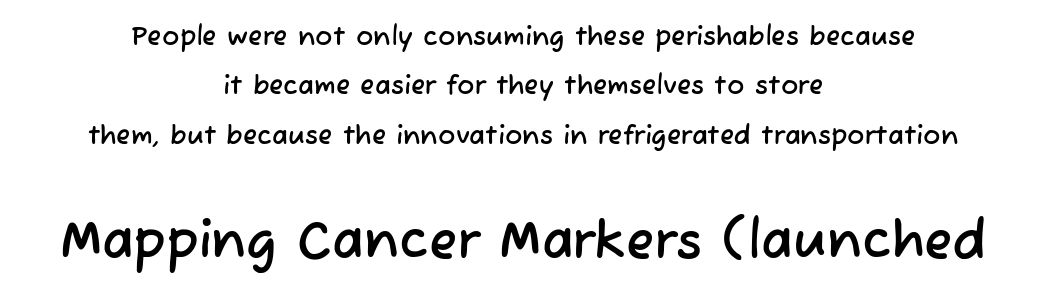
{"serif": "no", "width": "normal", "stroke_contrast": "low", "x_height": "medium", "monospaced": "no", "underline": "no", "align": "center", "line_spacing": "loose", "line_spacing_ratio": 1.9, "letter_spacing": "normal", "letter_spacing_em": 0.0, "larger_block": "second", "size_ratio": 2.0, "glyph_px": 52}
